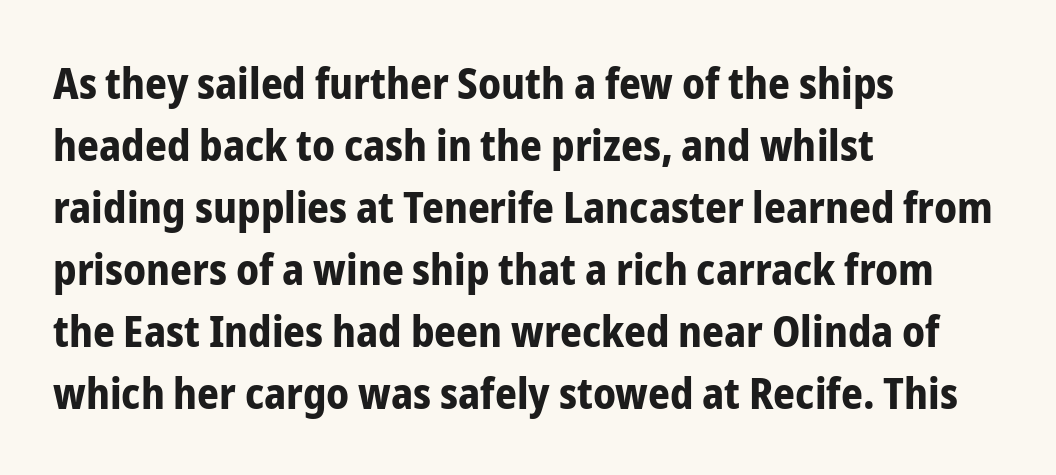
The image shows 43 px bold, condensed sans-serif type, upright; set left-aligned, normal line spacing (1.44x), normal letter spacing, not underlined; low stroke contrast and a medium x-height.
